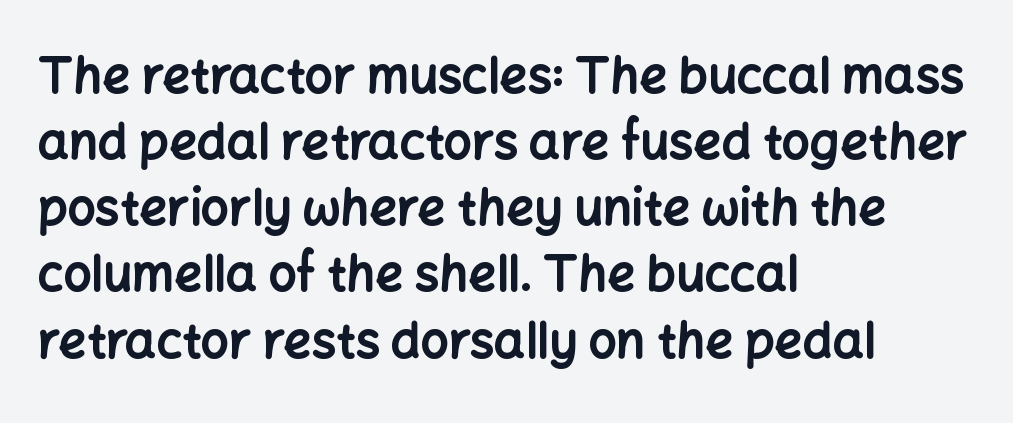
The image shows 49 px bold sans-serif type, upright; set left-aligned, normal line spacing (1.35x), normal letter spacing, not underlined; low stroke contrast and a medium x-height.
